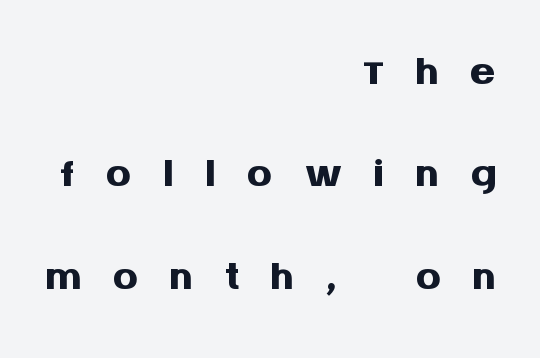
Characters remain perfectly vertical along every line. The ragged edge is on the left, which tells us the setting is flush right. You can tell from the bare stems that sans-serif type was used. A typesetter would call this proportional, since set widths differ per character. Underline: absent.
